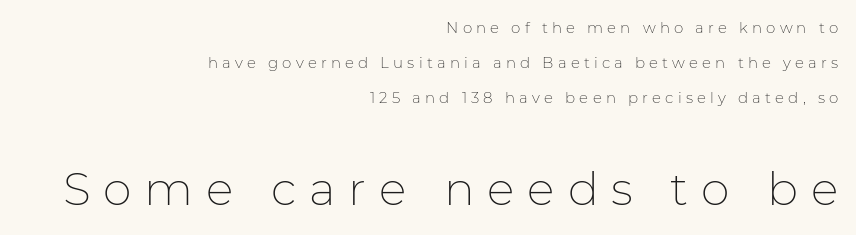
The image shows 46 px thin sans-serif type, upright; set right-aligned, loose line spacing (2.33x), unusually wide letter spacing (+0.28 em), not underlined; the second (bottom) block is 3.07x larger; low stroke contrast and a medium x-height.
